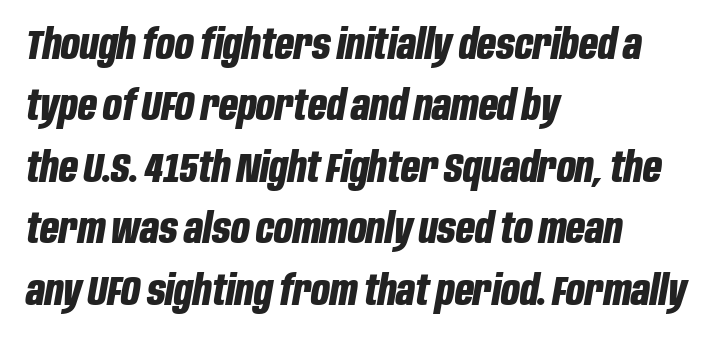
Q: Is the text bold? A: Yes.
Q: Is the text italic (slanted)? A: Yes, it leans right by about 10 degrees.
Q: Is the text underlined? A: No.
Q: How is the paragraph aligned? A: Left-aligned.
Q: Is the spacing between letters normal or unusually wide? A: Normal.
Q: Is the spacing between lines tight, normal or loose? A: Normal.
Q: Width (condensed, normal, or wide)? A: Condensed.
Q: Stroke contrast? A: Low.
Q: x-height? A: Large.
Q: Monospaced? A: No.
